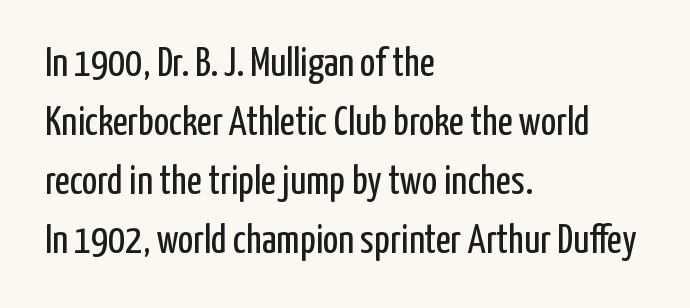
The typeface chosen for these lines omits serifs. Letters rest on an invisible, unmarked baseline. Compared with typical body copy, the letter spacing here is the same. You can tell it's not italic because the verticals are truly vertical. A student would call this left alignment; a typographer would say flush left, rag right.
